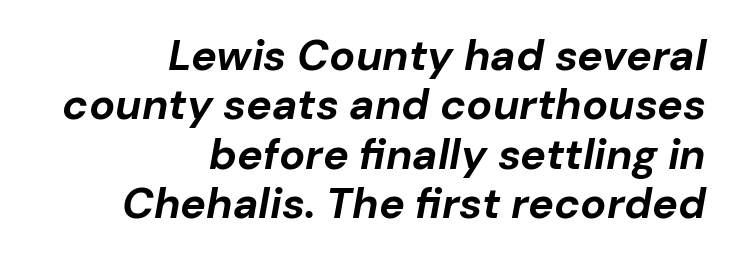
The image shows 43 px bold type, italic (leaning right); set right-aligned, tight line spacing (1.15x), normal letter spacing, not underlined; low stroke contrast and a medium x-height.
